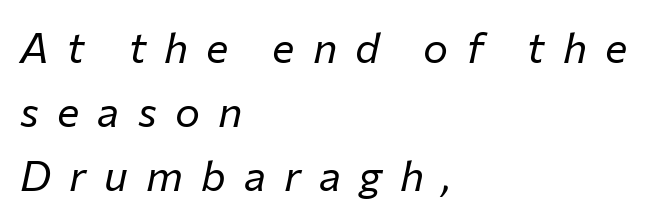
The image shows 42 px regular-weight type, italic (leaning right); set left-aligned, normal line spacing (1.52x), unusually wide letter spacing (+0.43 em), not underlined; low stroke contrast and a medium x-height.
